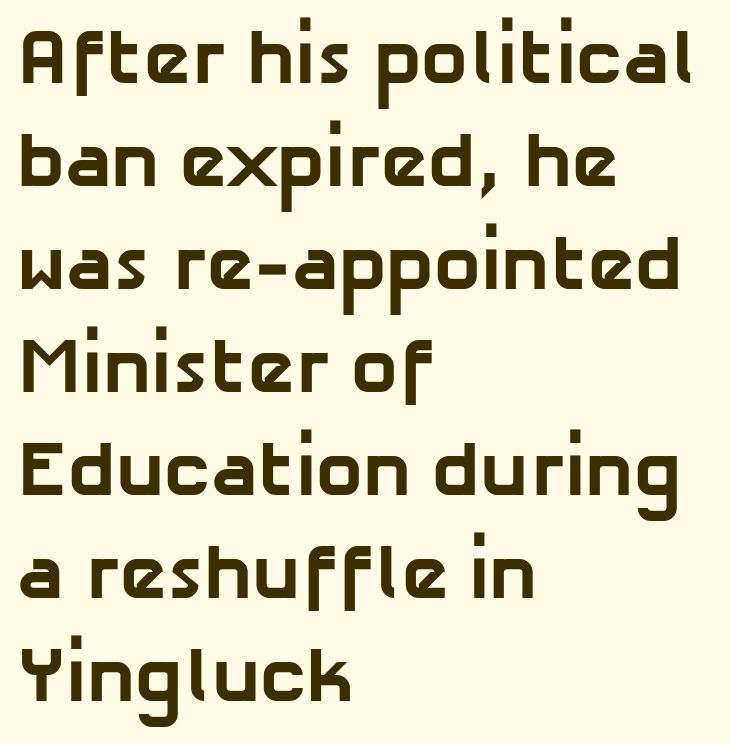
The image shows 78 px bold sans-serif type; set left-aligned, normal line spacing (1.32x), normal letter spacing, not underlined; low stroke contrast and a medium x-height.
